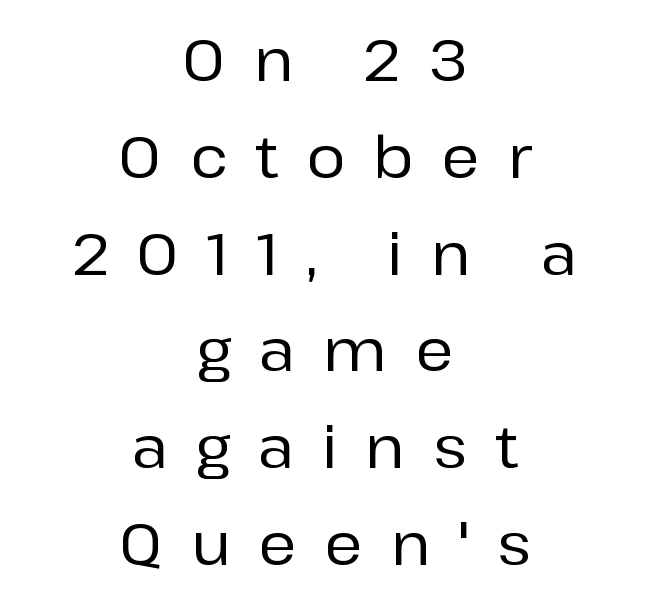
The image shows 59 px sans-serif type, upright; set centered, normal line spacing (1.64x), unusually wide letter spacing (+0.47 em), not underlined; low stroke contrast and a medium x-height.
